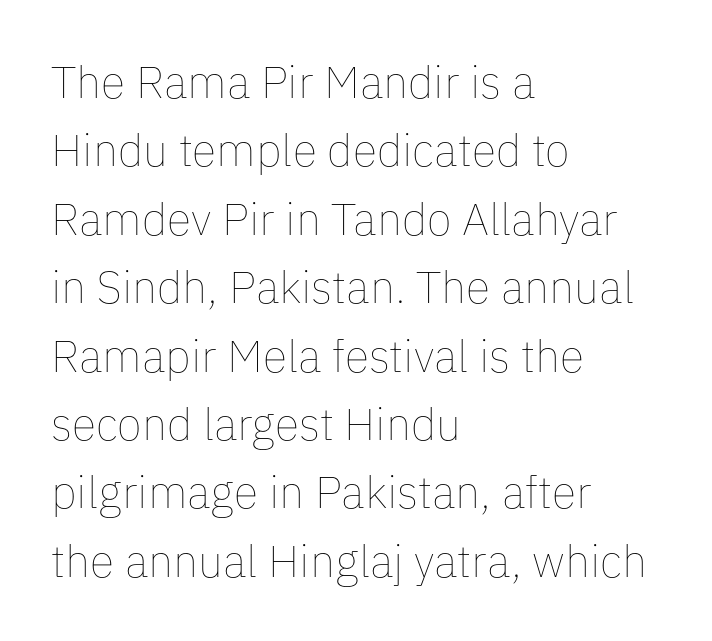
Q: Is the text bold? A: No.
Q: Is the text italic (slanted)? A: No, it is upright.
Q: Is the text underlined? A: No.
Q: How is the paragraph aligned? A: Left-aligned.
Q: Is the spacing between letters normal or unusually wide? A: Normal.
Q: Is the spacing between lines tight, normal or loose? A: Normal.
Q: Width (condensed, normal, or wide)? A: Normal.
Q: Stroke contrast? A: Low.
Q: x-height? A: Medium.
Q: Monospaced? A: No.
